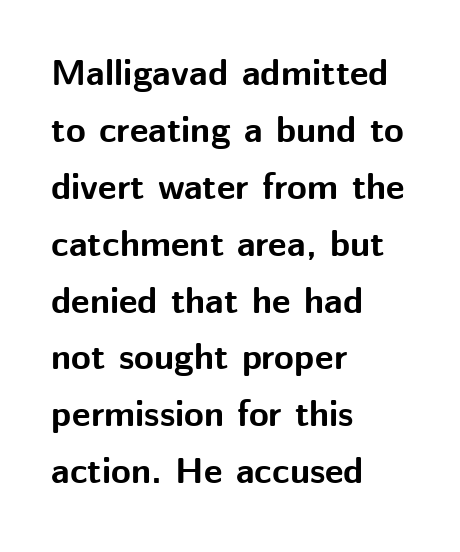
Q: Is the text bold? A: Yes.
Q: Is the text italic (slanted)? A: No, it is upright.
Q: Is the typeface a serif or a sans-serif typeface? A: Sans-serif.
Q: Is the text underlined? A: No.
Q: How is the paragraph aligned? A: Left-aligned.
Q: Is the spacing between letters normal or unusually wide? A: Normal.
Q: Is the spacing between lines tight, normal or loose? A: Normal.
Q: Width (condensed, normal, or wide)? A: Normal.
Q: Stroke contrast? A: Medium.
Q: x-height? A: Medium.
Q: Monospaced? A: No.
